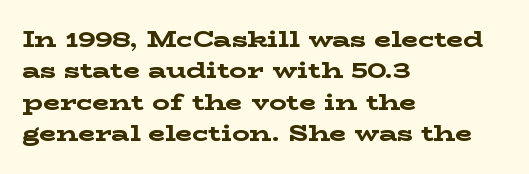
{"italic": "no", "bold": "yes", "underline": "no", "align": "left", "line_spacing": "normal", "line_spacing_ratio": 1.43, "letter_spacing": "normal", "letter_spacing_em": 0.0, "glyph_px": 22}
